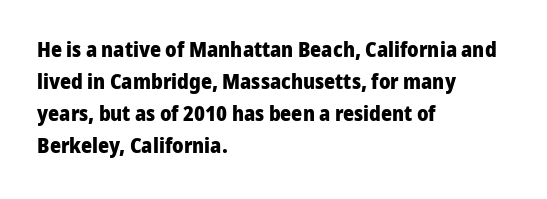
Q: Is the text bold? A: Yes.
Q: Is the text italic (slanted)? A: No, it is upright.
Q: Is the text underlined? A: No.
Q: How is the paragraph aligned? A: Left-aligned.
Q: Is the spacing between letters normal or unusually wide? A: Normal.
Q: Is the spacing between lines tight, normal or loose? A: Normal.
